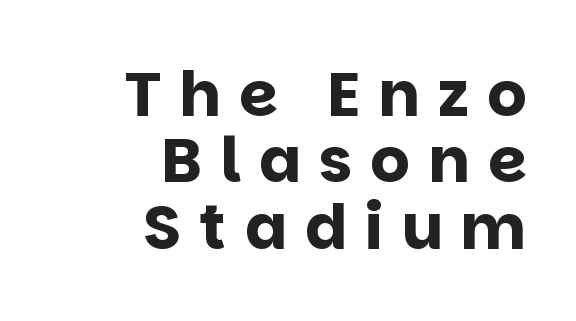
The image shows 62 px bold sans-serif type, upright; set right-aligned, tight line spacing (1.07x), unusually wide letter spacing (+0.29 em), not underlined; low stroke contrast and a large x-height.
